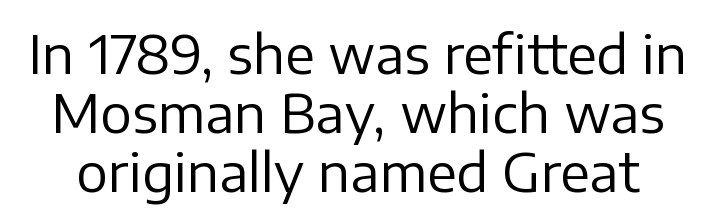
Posture: vertical. Proportional: the letters do not fall into vertical columns. The strip under each line holds only bare page. The leading is snug, giving the passage a crowded texture. A typesetter would call this zero additional tracking. Heft: none added — not bold.
